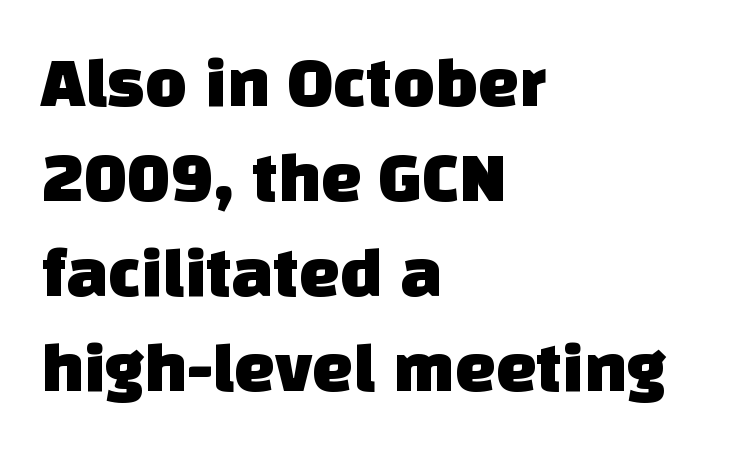
Q: Is the typeface a serif or a sans-serif typeface? A: Sans-serif.
Q: Is the text underlined? A: No.
Q: How is the paragraph aligned? A: Left-aligned.
Q: Is the spacing between letters normal or unusually wide? A: Normal.
Q: Is the spacing between lines tight, normal or loose? A: Normal.
Q: Width (condensed, normal, or wide)? A: Normal.
Q: Stroke contrast? A: Low.
Q: x-height? A: Large.
Q: Monospaced? A: No.
